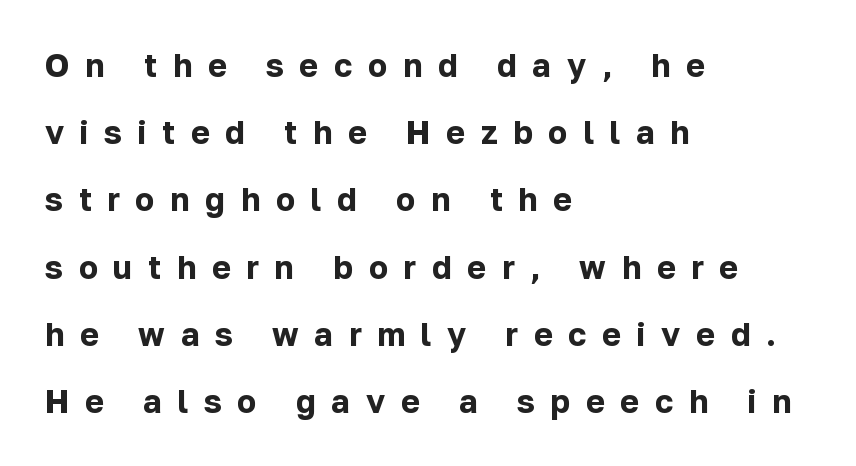
The image shows 32 px bold sans-serif type, upright; set left-aligned, loose line spacing (2.1x), unusually wide letter spacing (+0.49 em), not underlined; low stroke contrast and a medium x-height.
